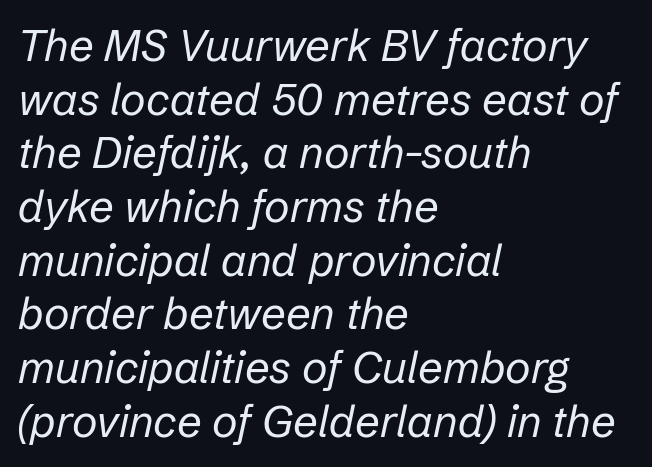
Q: Is the text bold? A: No.
Q: Is the text italic (slanted)? A: Yes, it leans right by about 12 degrees.
Q: Is the text underlined? A: No.
Q: How is the paragraph aligned? A: Left-aligned.
Q: Is the spacing between letters normal or unusually wide? A: Normal.
Q: Width (condensed, normal, or wide)? A: Normal.
Q: Stroke contrast? A: Low.
Q: x-height? A: Medium.
Q: Monospaced? A: No.
